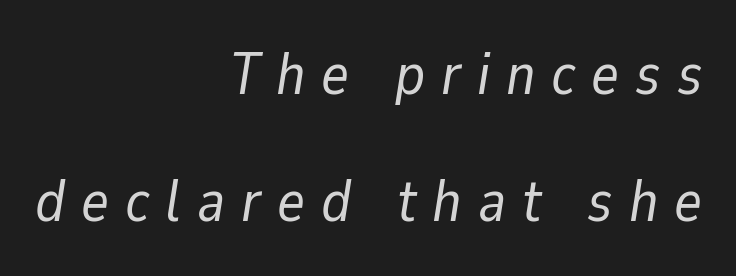
Q: Is the text bold? A: No.
Q: Is the text italic (slanted)? A: Yes, it leans right by about 9 degrees.
Q: Is the text underlined? A: No.
Q: How is the paragraph aligned? A: Right-aligned.
Q: Is the spacing between letters normal or unusually wide? A: Unusually wide.
Q: Is the spacing between lines tight, normal or loose? A: Loose.
Q: Width (condensed, normal, or wide)? A: Normal.
Q: Stroke contrast? A: Low.
Q: x-height? A: Medium.
Q: Monospaced? A: No.
